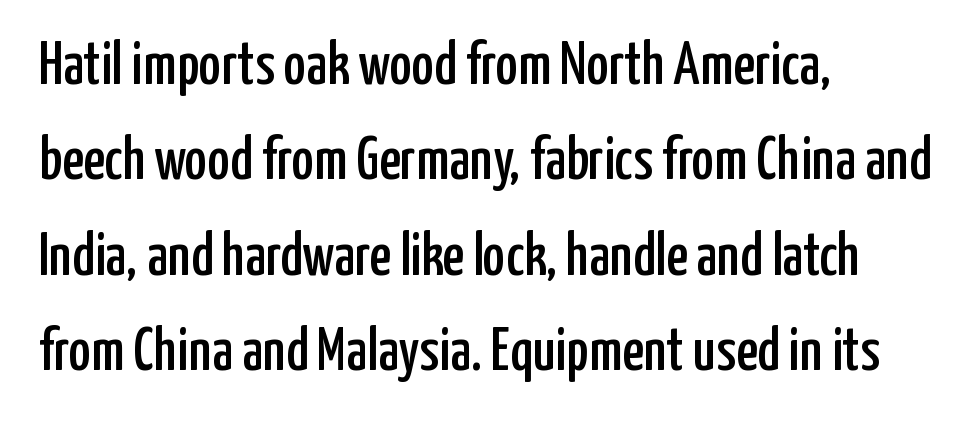
No word sits above an underline. The letters advance in unequal steps, a hallmark of proportional type. Leading matches the norm, producing a regular column. Note: no serifs on the glyphs. Nope, not italic — everything's standing straight. Is the letter spacing exaggerated? No — it looks like the ordinary default.
